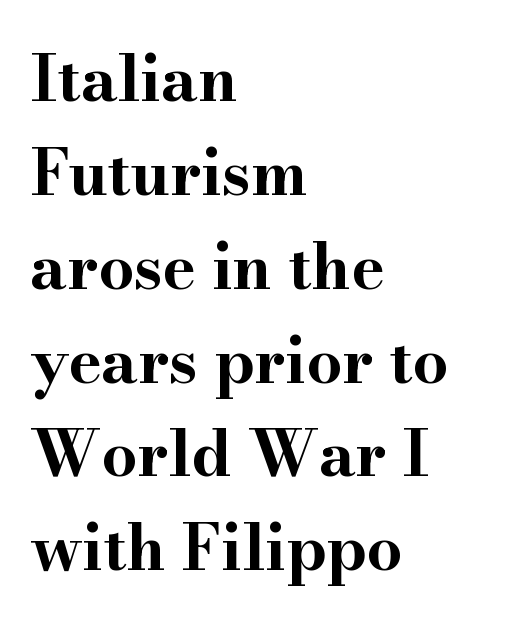
A typesetter would label this face a serif. Interline gaps are of average width in this sample. The type sits square on the baseline with zero lean. Standard letterfit; no display-style spreading of the glyphs. Plain, unruled lines of type. The font is running at its bold setting.
